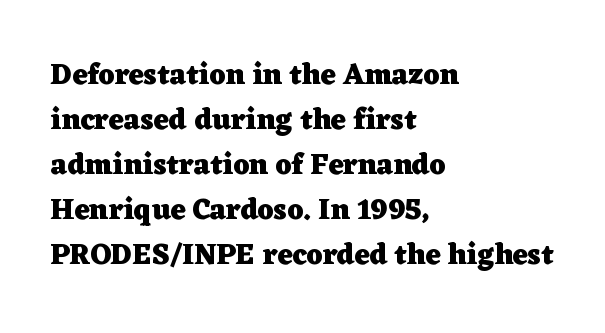
Q: Is the text bold? A: Yes.
Q: Is the text italic (slanted)? A: No, it is upright.
Q: Is the typeface a serif or a sans-serif typeface? A: Serif.
Q: Is the text underlined? A: No.
Q: How is the paragraph aligned? A: Left-aligned.
Q: Is the spacing between letters normal or unusually wide? A: Normal.
Q: Is the spacing between lines tight, normal or loose? A: Normal.
Q: Width (condensed, normal, or wide)? A: Wide.
Q: Stroke contrast? A: Low.
Q: x-height? A: Medium.
Q: Monospaced? A: No.
